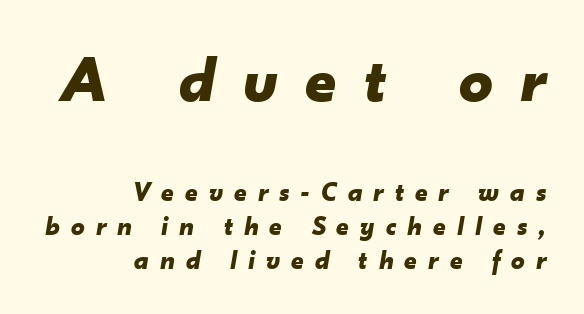
Q: Is the text bold? A: Yes.
Q: Is the text italic (slanted)? A: Yes, it leans right by about 10 degrees.
Q: Is the text underlined? A: No.
Q: How is the paragraph aligned? A: Right-aligned.
Q: Is the spacing between letters normal or unusually wide? A: Unusually wide.
Q: Is the spacing between lines tight, normal or loose? A: Normal.
Q: Which block of text is set in a larger size, the first (top) or the second (bottom)? A: The first (top) one.
Q: Width (condensed, normal, or wide)? A: Normal.
Q: Stroke contrast? A: Low.
Q: x-height? A: Small.
Q: Monospaced? A: No.
